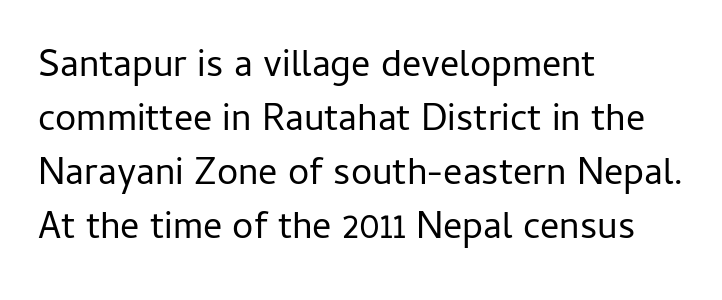
{"serif": "no", "italic": "no", "bold": "no", "weight": "regular", "width": "normal", "stroke_contrast": "low", "x_height": "medium", "monospaced": "no", "underline": "no", "align": "left", "line_spacing": "normal", "line_spacing_ratio": 1.42, "letter_spacing": "normal", "letter_spacing_em": 0.0, "glyph_px": 38}
